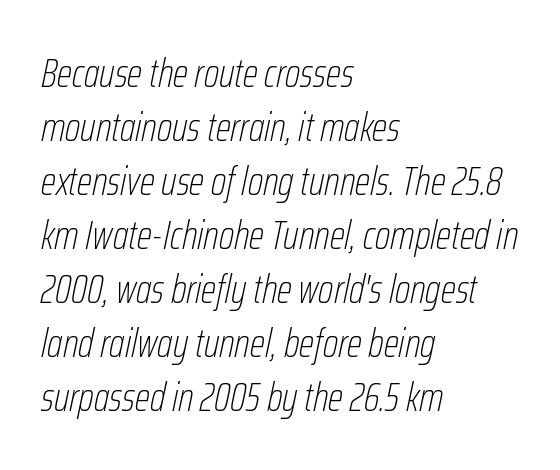
The image shows 40 px thin, condensed type, italic (leaning right); set left-aligned, normal line spacing (1.35x), normal letter spacing, not underlined; low stroke contrast and a medium x-height.
